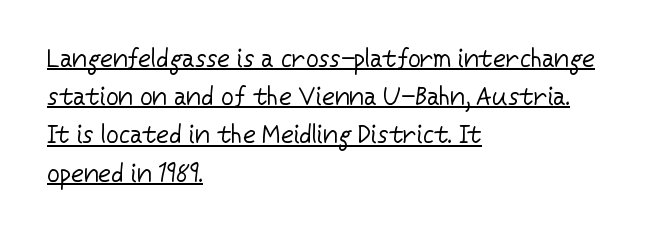
The image shows 25 px text type, upright; set left-aligned, normal line spacing (1.53x), normal letter spacing, underlined.
